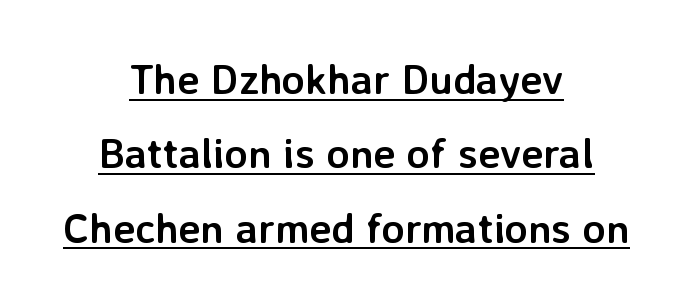
Q: Is the text bold? A: Yes.
Q: Is the text italic (slanted)? A: No, it is upright.
Q: Is the typeface a serif or a sans-serif typeface? A: Sans-serif.
Q: Is the text underlined? A: Yes.
Q: How is the paragraph aligned? A: Centered.
Q: Is the spacing between letters normal or unusually wide? A: Normal.
Q: Width (condensed, normal, or wide)? A: Normal.
Q: Stroke contrast? A: Low.
Q: x-height? A: Medium.
Q: Monospaced? A: No.
